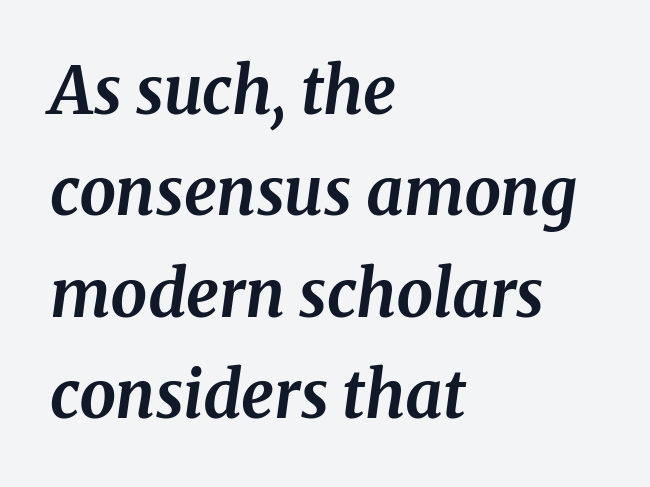
Does the leading feel generous? No, just average. Observe the ordinary spacing: letters are neighbours, not strangers. The compositor pushed each line to the left boundary. There's an unmistakable incline to the writing here. Honestly, there is no underline to notice here at all. Character widths vary here, with narrow letters taking less room than wide ones.
